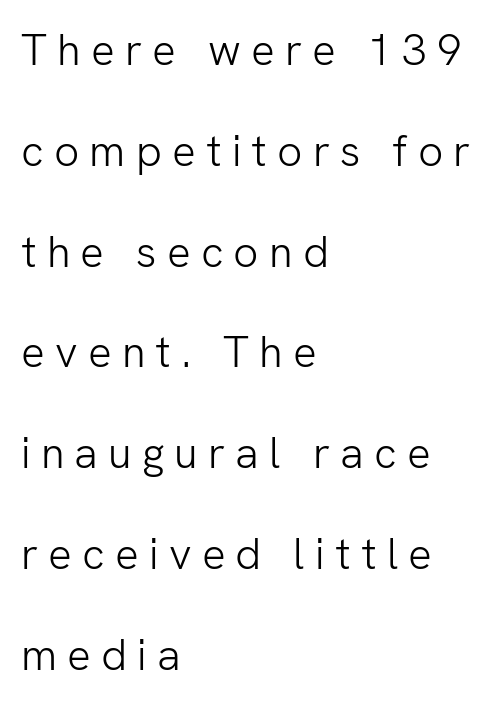
{"serif": "no", "italic": "no", "bold": "no", "weight": "light", "width": "normal", "stroke_contrast": "low", "x_height": "medium", "monospaced": "no", "underline": "no", "align": "left", "line_spacing": "loose", "line_spacing_ratio": 2.29, "letter_spacing": "wide", "letter_spacing_em": 0.23, "glyph_px": 44}
